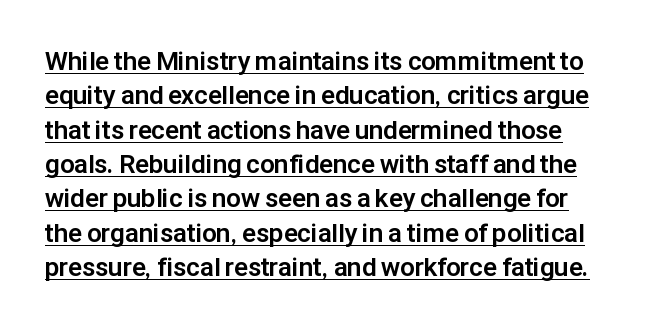
The image shows 26 px bold type, upright; set normal line spacing (1.32x), normal letter spacing, underlined.
